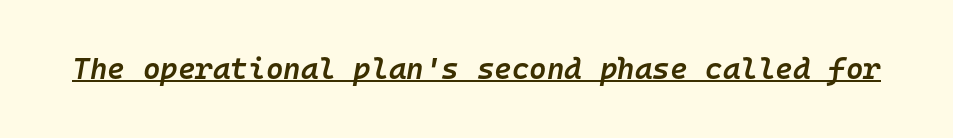
Q: Is the text bold? A: Semi-bold.
Q: Is the text italic (slanted)? A: Yes, it leans right by about 10 degrees.
Q: Is the text underlined? A: Yes.
Q: Is the spacing between letters normal or unusually wide? A: Normal.
Q: Width (condensed, normal, or wide)? A: Normal.
Q: Stroke contrast? A: Low.
Q: x-height? A: Medium.
Q: Monospaced? A: Yes.
